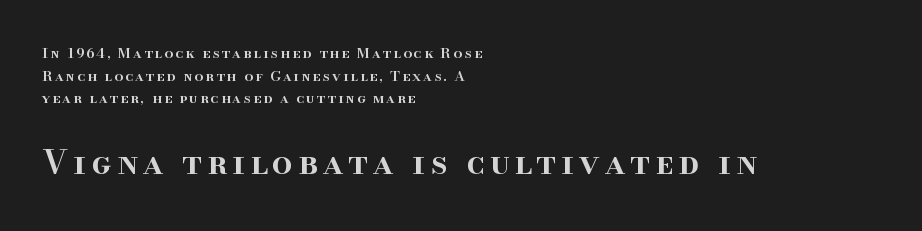
The image shows 33 px semibold serif type, upright; set left-aligned, normal line spacing (1.61x), not underlined; the second (bottom) block is 2.36x larger; high stroke contrast and a small x-height.
